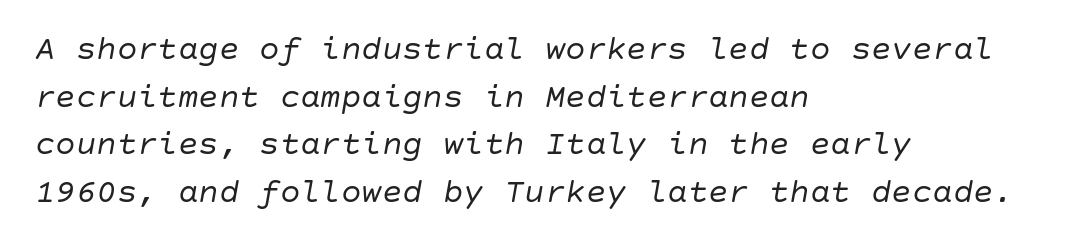
The image shows 34 px regular-weight type, italic (leaning right); set left-aligned, normal line spacing (1.4x), normal letter spacing, not underlined; low stroke contrast and a large x-height.
